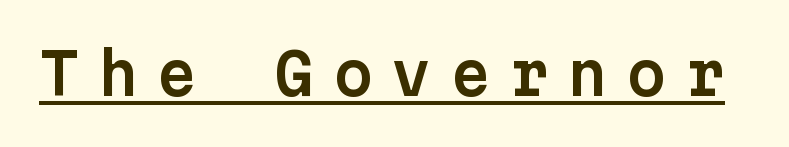
The glyphs in this specimen are sans serif. Is this a fixed-width face? Yes — each glyph sits in an identical cell. The letters stand straight up with perfectly vertical stems. The rendering uses the underline text-decoration. Observe the wide spacing: letters keep a clear distance from each other.
